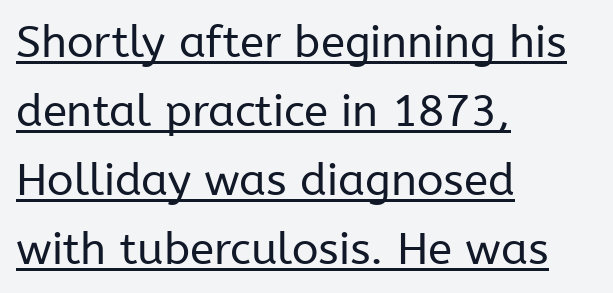
Q: Is the text bold? A: No.
Q: Is the text italic (slanted)? A: No, it is upright.
Q: Is the typeface a serif or a sans-serif typeface? A: Sans-serif.
Q: Is the text underlined? A: Yes.
Q: How is the paragraph aligned? A: Left-aligned.
Q: Is the spacing between letters normal or unusually wide? A: Normal.
Q: Is the spacing between lines tight, normal or loose? A: Normal.
Q: Width (condensed, normal, or wide)? A: Normal.
Q: Stroke contrast? A: Low.
Q: x-height? A: Medium.
Q: Monospaced? A: No.
